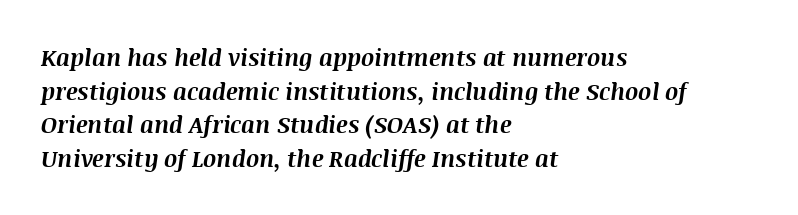
Between one letter and the next there's only the usual sliver of space. The rendering anchors every line to the left-hand side. Set as a true bold cut, around the 700 mark. Does the lettering tilt? It does — this is italic.
